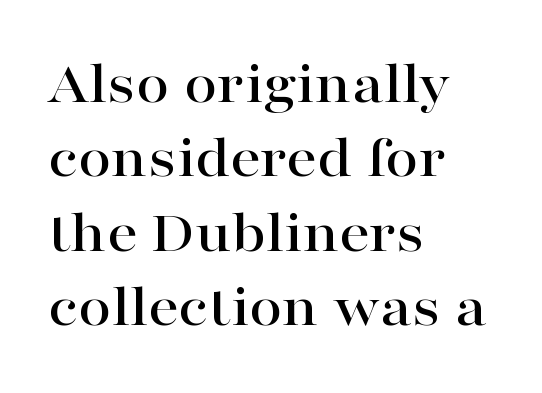
Q: Is the text italic (slanted)? A: No, it is upright.
Q: Is the typeface a serif or a sans-serif typeface? A: Serif.
Q: Is the text underlined? A: No.
Q: How is the paragraph aligned? A: Left-aligned.
Q: Is the spacing between letters normal or unusually wide? A: Normal.
Q: Width (condensed, normal, or wide)? A: Wide.
Q: Stroke contrast? A: High.
Q: x-height? A: Medium.
Q: Monospaced? A: No.
